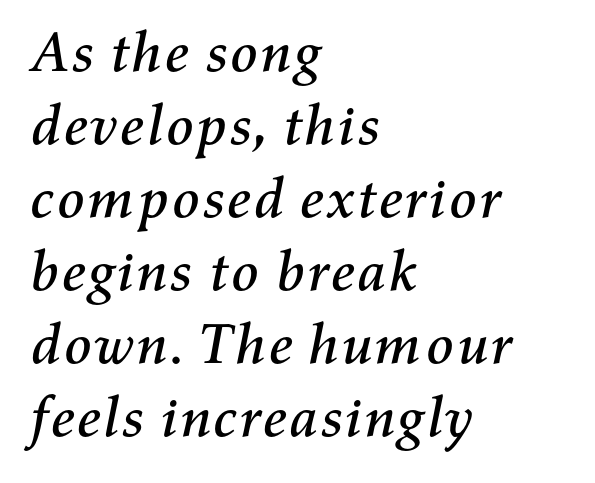
Q: Is the text italic (slanted)? A: Yes, it leans right by about 11 degrees.
Q: Is the text underlined? A: No.
Q: How is the paragraph aligned? A: Left-aligned.
Q: Is the spacing between letters normal or unusually wide? A: Normal.
Q: Is the spacing between lines tight, normal or loose? A: Normal.
Q: Width (condensed, normal, or wide)? A: Normal.
Q: Stroke contrast? A: Medium.
Q: x-height? A: Medium.
Q: Monospaced? A: No.
